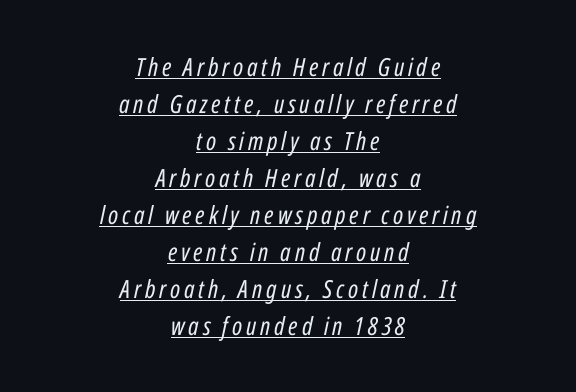
{"italic": "yes", "lean": "right", "slant_degrees": 12, "bold": "no", "underline": "yes", "align": "center", "line_spacing": "normal", "line_spacing_ratio": 1.48, "glyph_px": 25}
